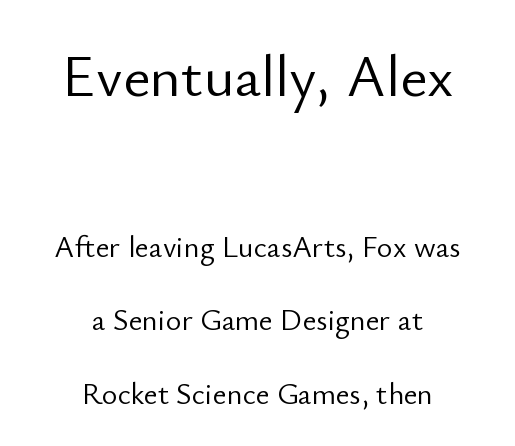
Quick note: interline space is abundant. The passage shown is typeset with a sans-serif family. The tracking reads as untouched default to a designer's eye. It's the straight-up-and-down kind of type. Caption: upper text group enlarged, lower text group reduced. The space directly below the letters is spotless.
